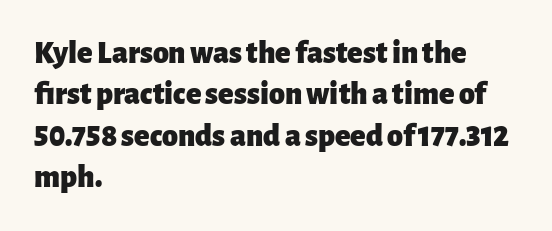
The image shows 32 px heavy sans-serif type, upright; set left-aligned, normal line spacing (1.29x), normal letter spacing, not underlined; low stroke contrast and a medium x-height.
